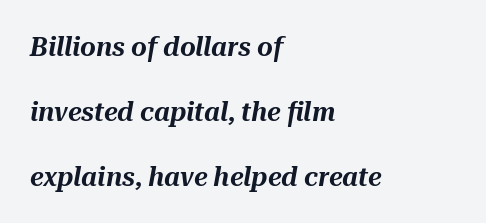
How would I describe the line gaps? Wide and relaxed. Here the glyphs are tracked normally, forming tight word shapes. The gap between lines stays unmarked. A student would call this left alignment; a typographer would say flush left, rag right. You can tell it's italic because the verticals aren't actually vertical.
